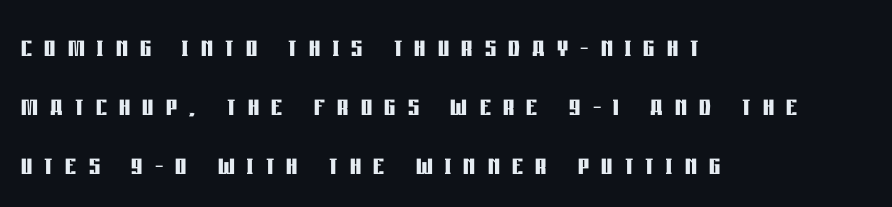
Observe the wide spacing: letters keep a clear distance from each other. Casual observation: everything's shoved over to the left. A typesetter would call this leading conventional body-copy spacing. Rule under the text: the space is simply empty. Compared with an ordinary text face, these strokes are far heavier — a full bold. Each letter's strokes conclude bluntly, with no projecting serifs.
